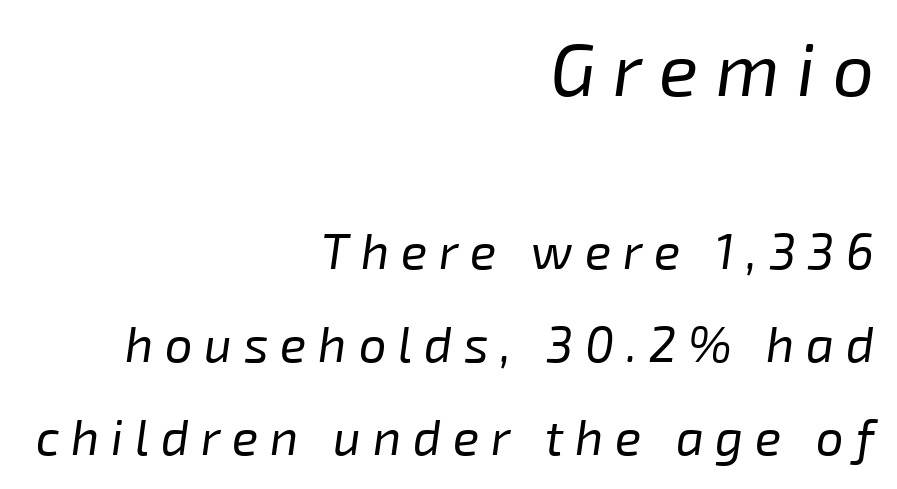
The image shows 73 px regular-weight type, italic (leaning right); set right-aligned, loose line spacing (1.9x), unusually wide letter spacing (+0.24 em), not underlined; the first (top) block is 1.49x larger; low stroke contrast and a medium x-height.
